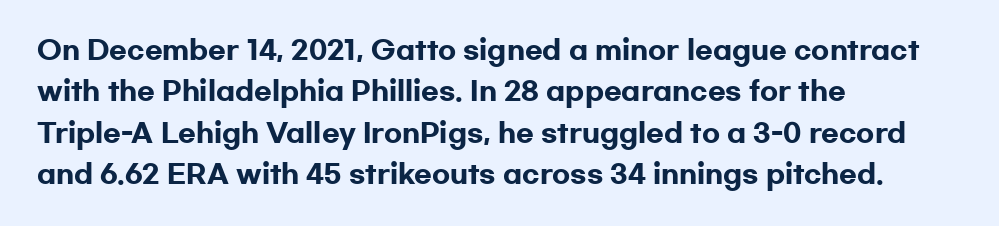
The image shows 26 px bold type, upright; set left-aligned, normal line spacing (1.59x), normal letter spacing, not underlined.
